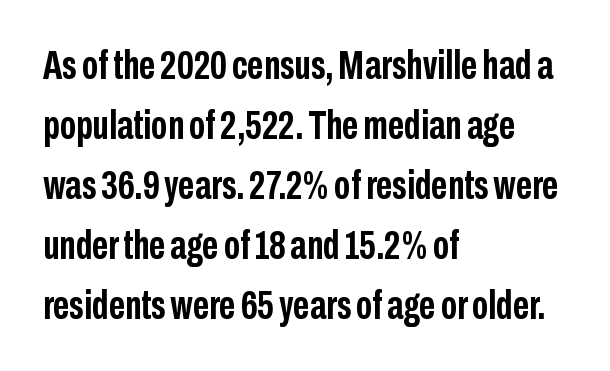
Q: Is the text bold? A: Yes.
Q: Is the text italic (slanted)? A: No, it is upright.
Q: Is the typeface a serif or a sans-serif typeface? A: Sans-serif.
Q: Is the text underlined? A: No.
Q: How is the paragraph aligned? A: Left-aligned.
Q: Is the spacing between letters normal or unusually wide? A: Normal.
Q: Is the spacing between lines tight, normal or loose? A: Normal.
Q: Width (condensed, normal, or wide)? A: Condensed.
Q: Stroke contrast? A: Low.
Q: x-height? A: Medium.
Q: Monospaced? A: No.
